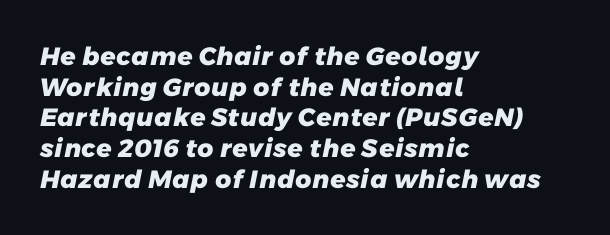
Q: Is the text bold? A: Yes.
Q: Is the text underlined? A: No.
Q: How is the paragraph aligned? A: Left-aligned.
Q: Is the spacing between letters normal or unusually wide? A: Normal.
